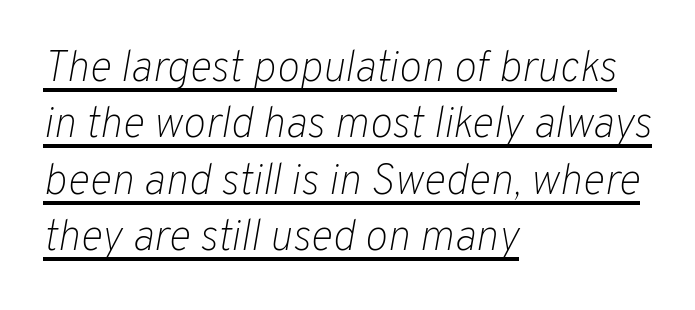
{"italic": "yes", "lean": "right", "slant_degrees": 10, "bold": "no", "weight": "light", "width": "normal", "stroke_contrast": "low", "x_height": "medium", "monospaced": "no", "underline": "yes", "align": "left", "line_spacing": "normal", "line_spacing_ratio": 1.31, "letter_spacing": "normal", "letter_spacing_em": 0.0, "glyph_px": 43}
